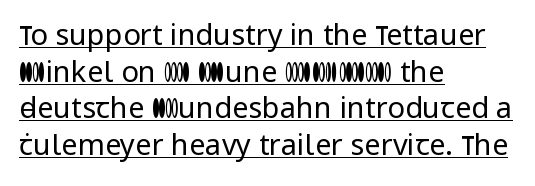
The face looks like a standard text weight, possibly lighter. Leftover space on each line is placed entirely after the last word. This is underlined copy, the kind a proofreader might mark for attention. Glyph-to-glyph distance matches everyday printed text. These lines are rendered in a variable-pitch font.
